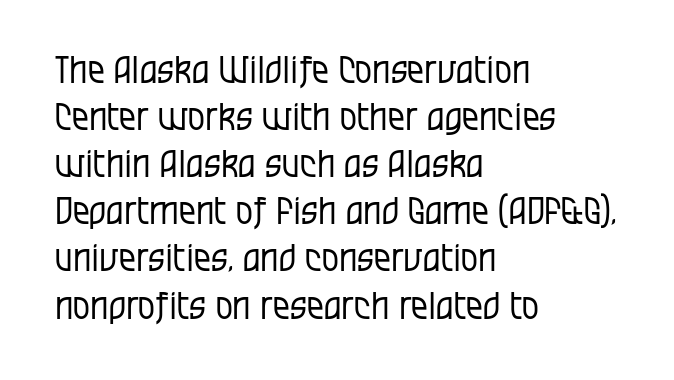
The image shows 38 px regular-weight, condensed sans-serif type, upright; set left-aligned, line spacing 1.24x, normal letter spacing, not underlined; low stroke contrast and a large x-height.
